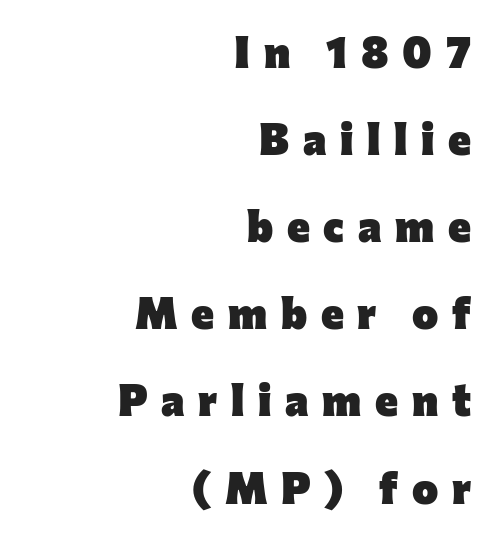
{"serif": "no", "italic": "no", "bold": "yes", "weight": "heavy", "width": "normal", "stroke_contrast": "low", "x_height": "medium", "monospaced": "no", "underline": "no", "align": "right", "line_spacing": "loose", "line_spacing_ratio": 1.98, "letter_spacing": "wide", "letter_spacing_em": 0.31, "glyph_px": 44}
